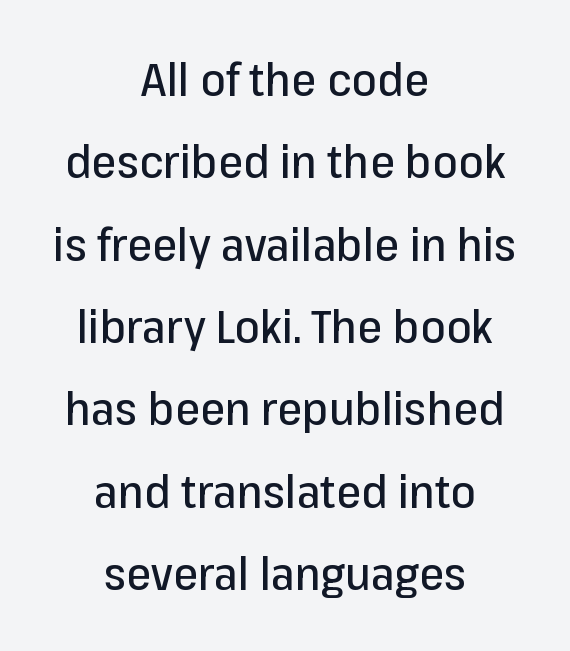
{"serif": "no", "italic": "no", "width": "normal", "stroke_contrast": "low", "x_height": "medium", "monospaced": "no", "underline": "no", "align": "center", "line_spacing_ratio": 1.83, "letter_spacing": "normal", "letter_spacing_em": 0.0, "glyph_px": 45}
